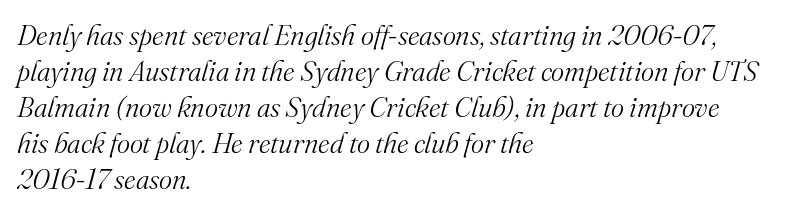
The image shows 28 px light serif type, italic (leaning right); set left-aligned, normal line spacing (1.29x), normal letter spacing, not underlined; medium stroke contrast and a small x-height.
